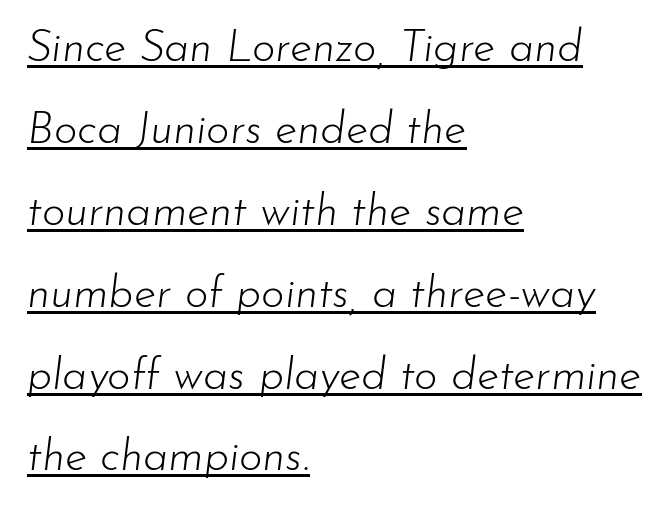
Q: Is the text bold? A: No.
Q: Is the text italic (slanted)? A: Yes, it leans right by about 7 degrees.
Q: Is the text underlined? A: Yes.
Q: How is the paragraph aligned? A: Left-aligned.
Q: Is the spacing between letters normal or unusually wide? A: Normal.
Q: Width (condensed, normal, or wide)? A: Normal.
Q: Stroke contrast? A: Low.
Q: x-height? A: Small.
Q: Monospaced? A: No.
